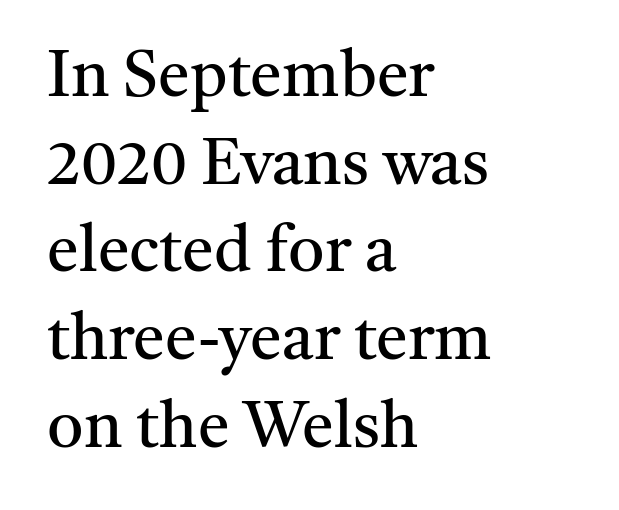
The image shows 64 px regular-weight serif type, upright; set left-aligned, normal line spacing (1.37x), normal letter spacing, not underlined; medium stroke contrast and a medium x-height.
